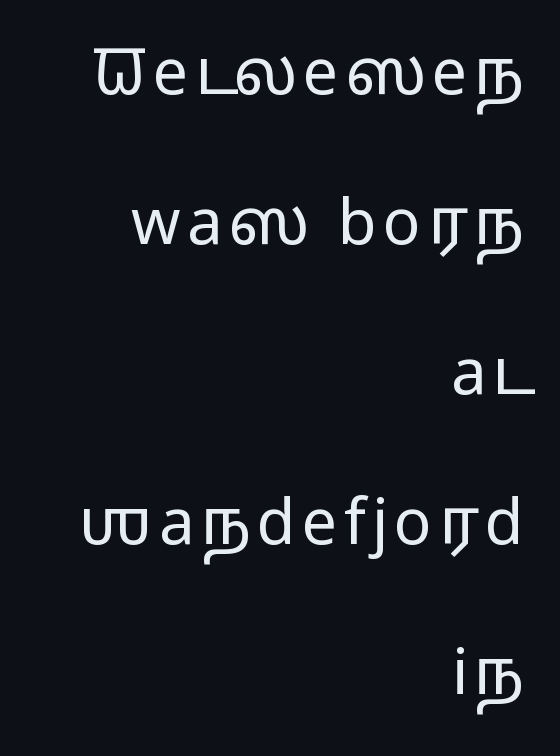
Q: Is the text bold? A: No.
Q: Is the text italic (slanted)? A: No, it is upright.
Q: Is the typeface a serif or a sans-serif typeface? A: Sans-serif.
Q: Is the text underlined? A: No.
Q: How is the paragraph aligned? A: Right-aligned.
Q: Is the spacing between lines tight, normal or loose? A: Loose.
Q: Width (condensed, normal, or wide)? A: Wide.
Q: Stroke contrast? A: Low.
Q: x-height? A: Medium.
Q: Monospaced? A: No.
